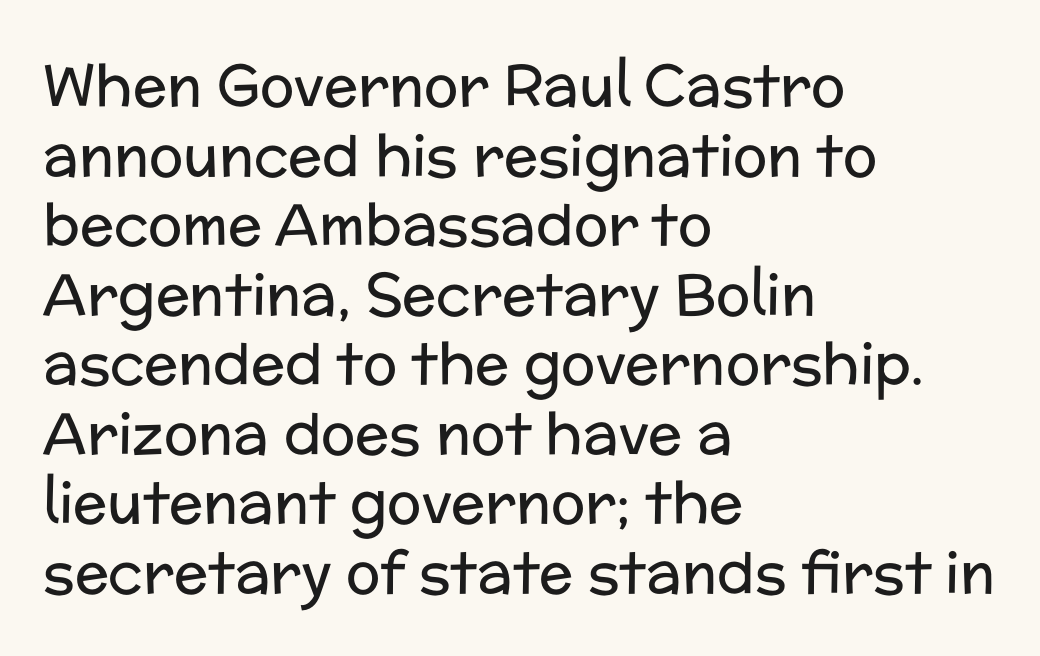
This rendering leaves character spacing at its baseline value. The strip under each line holds only bare page. No chunkiness to these letters — they're not bold. The characters display no serif detailing; their extremities are plain. Designer's note — italics off, roman on. A student would call this left alignment; a typographer would say flush left, rag right.
